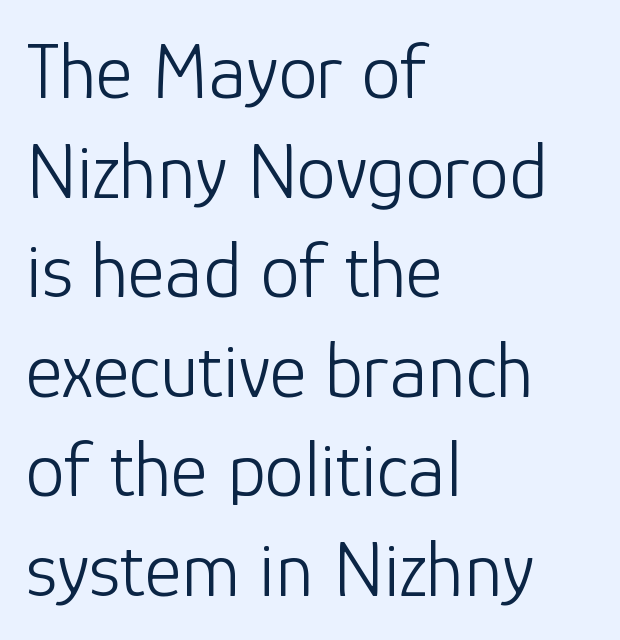
The image shows 79 px light sans-serif type, upright; set left-aligned, normal line spacing (1.26x), normal letter spacing, not underlined; low stroke contrast and a medium x-height.
